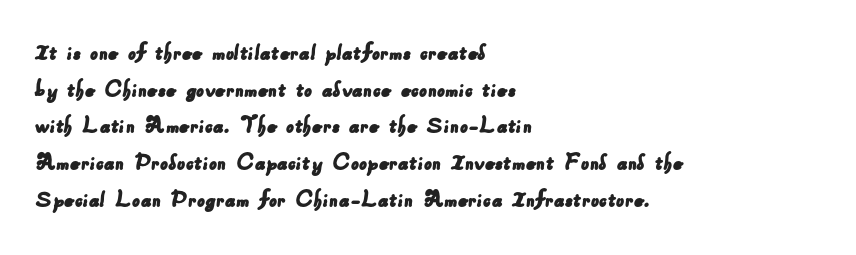
{"underline": "no", "align": "left", "line_spacing": "normal", "line_spacing_ratio": 1.47, "letter_spacing": "normal", "letter_spacing_em": 0.0, "glyph_px": 25}
